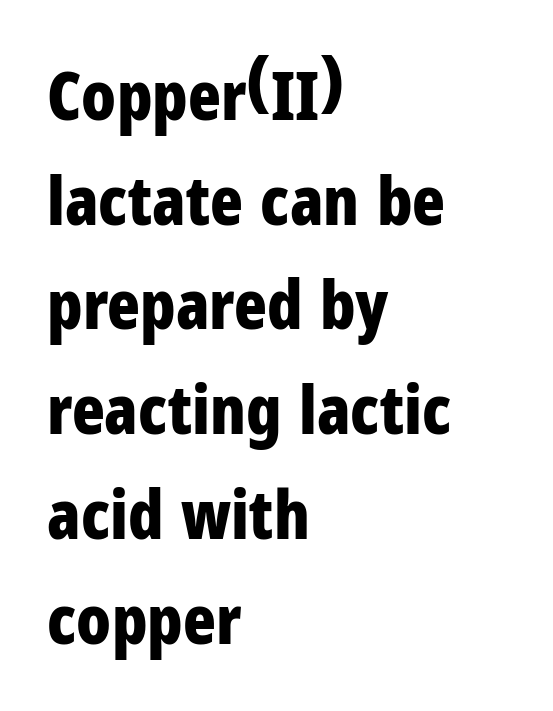
The image shows 68 px bold, condensed sans-serif type, upright; set left-aligned, normal line spacing (1.54x), normal letter spacing, not underlined; low stroke contrast and a medium x-height.
